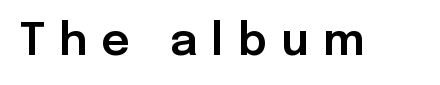
Q: Is the text italic (slanted)? A: No, it is upright.
Q: Is the typeface a serif or a sans-serif typeface? A: Sans-serif.
Q: Is the text underlined? A: No.
Q: Is the spacing between letters normal or unusually wide? A: Unusually wide.
Q: Width (condensed, normal, or wide)? A: Normal.
Q: Stroke contrast? A: Low.
Q: x-height? A: Medium.
Q: Monospaced? A: No.
